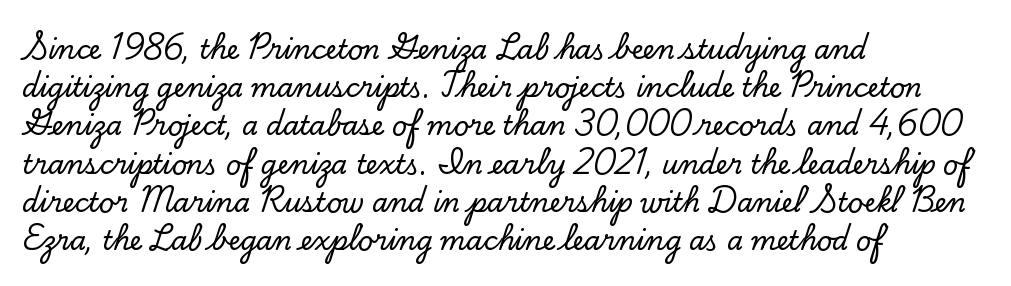
Glance below the letters and you will spot only blank space. Interline gaps are of average width in this sample. The text block is weighted toward the left margin, trailing off unevenly rightward. These lines keep a tight, regular rhythm from letter to letter.
